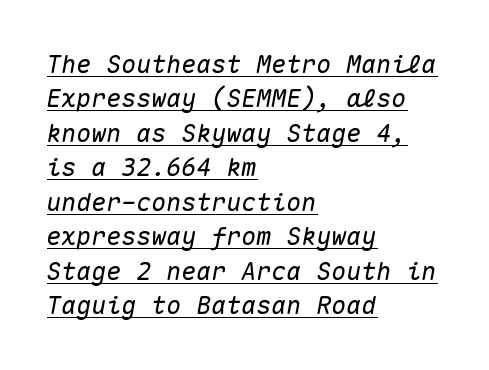
Q: Is the text italic (slanted)? A: Yes, it leans right by about 10 degrees.
Q: Is the text underlined? A: Yes.
Q: How is the paragraph aligned? A: Left-aligned.
Q: Is the spacing between letters normal or unusually wide? A: Normal.
Q: Is the spacing between lines tight, normal or loose? A: Normal.
